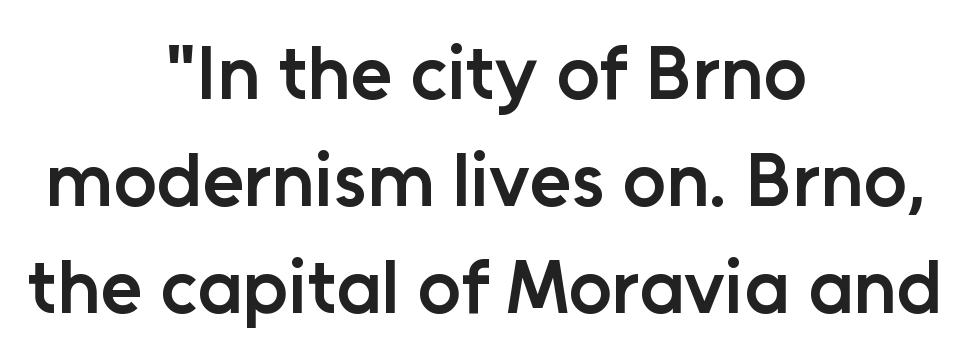
The text was rendered using a sans face with plain stroke endings. Centered paragraph, ragged on both sides. Spacing between characters is what you'd get straight out of the box. Vertical strokes here are truly vertical.
